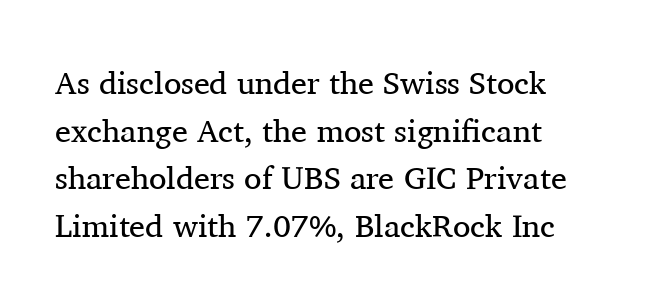
The image shows 32 px regular-weight serif type, upright; set normal line spacing (1.49x), normal letter spacing, not underlined; medium stroke contrast and a medium x-height.
